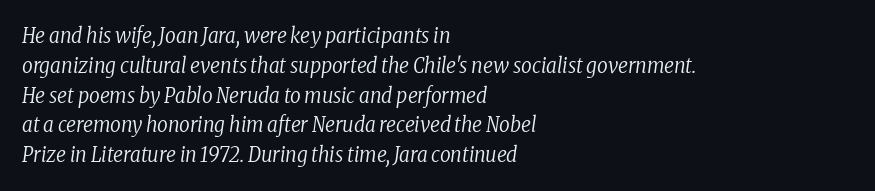
The image shows 21 px text type, italic (leaning right); set left-aligned, normal line spacing (1.42x), normal letter spacing, not underlined.
